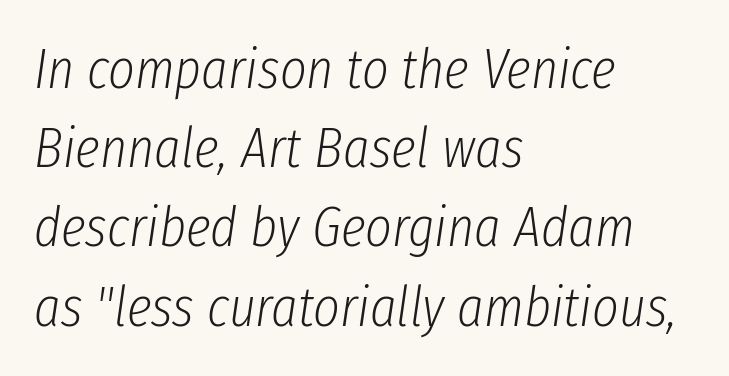
Spacing verdict: proportional, widths tailored to each character. Clear beneath every line of the passage. Vertically, the passage feels balanced, rows spaced as you'd expect. The paragraph has a hard left edge and a soft right edge.
